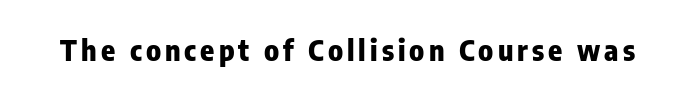
Q: Is the text bold? A: Yes.
Q: Is the text italic (slanted)? A: No, it is upright.
Q: Is the typeface a serif or a sans-serif typeface? A: Sans-serif.
Q: Is the text underlined? A: No.
Q: Width (condensed, normal, or wide)? A: Condensed.
Q: Stroke contrast? A: Low.
Q: x-height? A: Medium.
Q: Monospaced? A: No.
